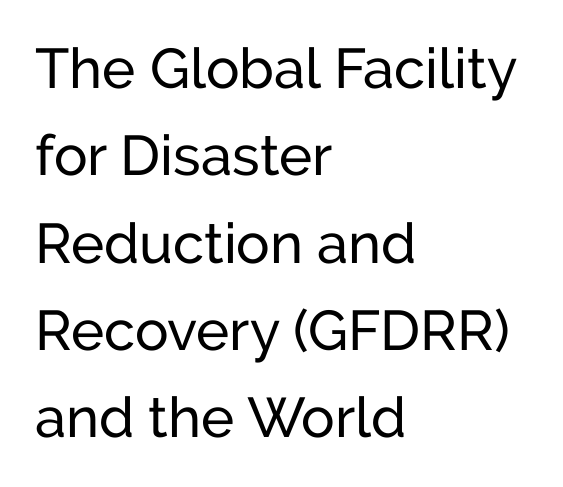
Q: Is the text bold? A: No.
Q: Is the text italic (slanted)? A: No, it is upright.
Q: Is the typeface a serif or a sans-serif typeface? A: Sans-serif.
Q: Is the text underlined? A: No.
Q: How is the paragraph aligned? A: Left-aligned.
Q: Is the spacing between letters normal or unusually wide? A: Normal.
Q: Is the spacing between lines tight, normal or loose? A: Normal.
Q: Width (condensed, normal, or wide)? A: Normal.
Q: Stroke contrast? A: Low.
Q: x-height? A: Medium.
Q: Monospaced? A: No.
